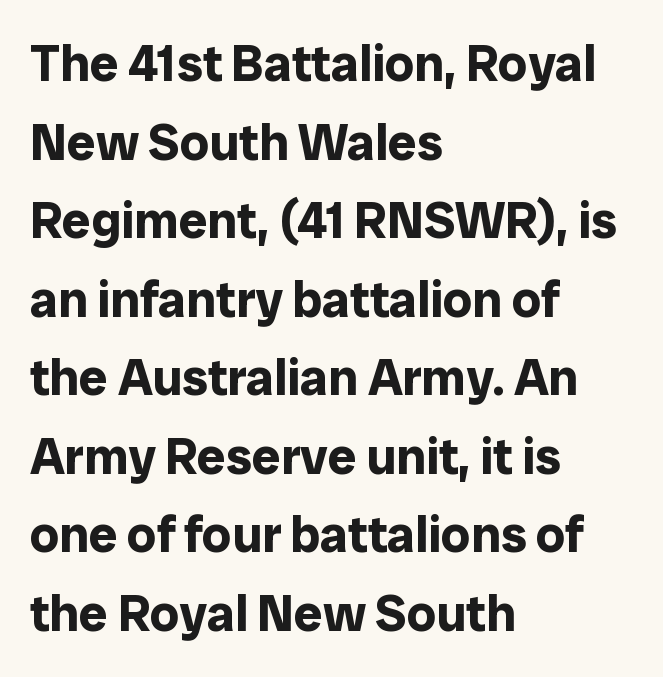
{"serif": "no", "italic": "no", "bold": "yes", "weight": "bold", "width": "normal", "stroke_contrast": "low", "x_height": "medium", "monospaced": "no", "underline": "no", "align": "left", "line_spacing": "normal", "line_spacing_ratio": 1.54, "letter_spacing": "normal", "letter_spacing_em": 0.0, "glyph_px": 51}
